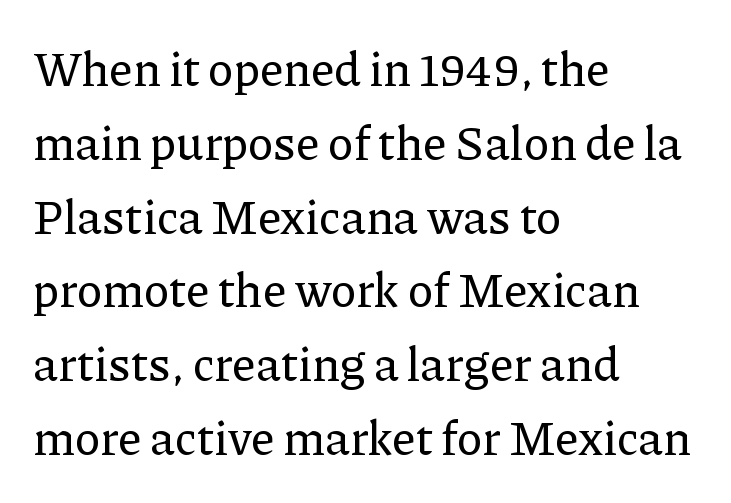
Leading matches the norm, producing a regular column. These lines stack with their left ends in a neat column. The rendering uses natural spacing where letterforms have individual widths. Posture: straight, roman, zero tilt.
